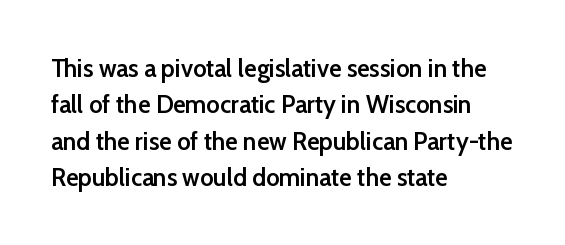
The image shows 26 px text type, upright; set left-aligned, normal line spacing (1.4x), normal letter spacing, not underlined.
